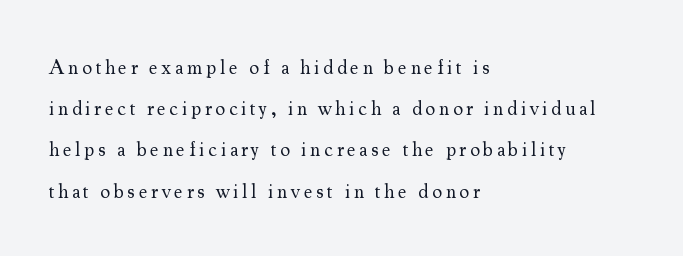
{"italic": "no", "bold": "no", "underline": "no", "align": "left", "line_spacing": "loose", "line_spacing_ratio": 2.06, "glyph_px": 20}
